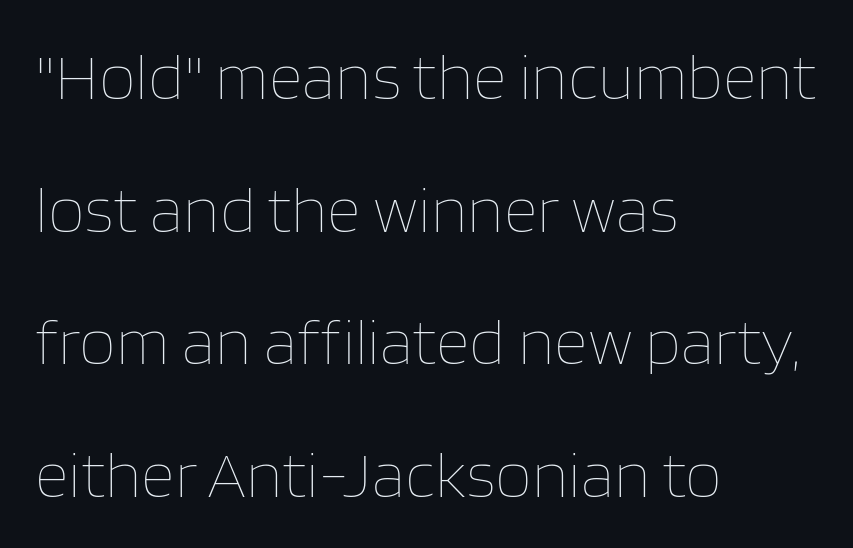
The image shows 66 px thin type, upright; set left-aligned, loose line spacing (2.01x), normal letter spacing, not underlined; low stroke contrast and a large x-height.
